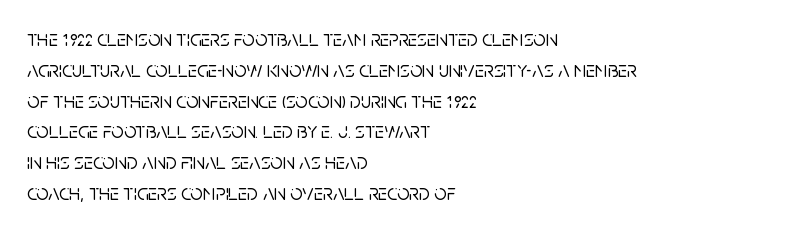
Q: Is the text italic (slanted)? A: No, it is upright.
Q: Is the text underlined? A: No.
Q: How is the paragraph aligned? A: Left-aligned.
Q: Is the spacing between letters normal or unusually wide? A: Normal.
Q: Is the spacing between lines tight, normal or loose? A: Normal.
